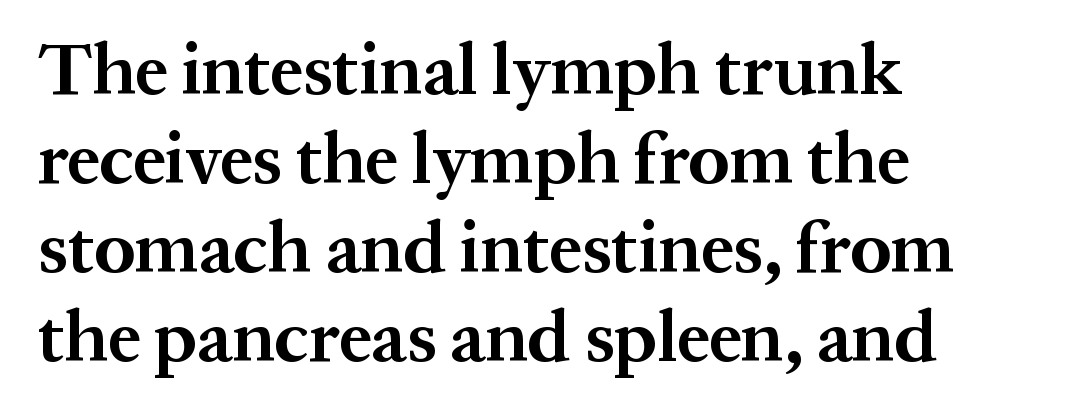
Q: Is the text bold? A: Yes.
Q: Is the text italic (slanted)? A: No, it is upright.
Q: Is the typeface a serif or a sans-serif typeface? A: Serif.
Q: Is the text underlined? A: No.
Q: How is the paragraph aligned? A: Left-aligned.
Q: Is the spacing between letters normal or unusually wide? A: Normal.
Q: Width (condensed, normal, or wide)? A: Normal.
Q: Stroke contrast? A: Medium.
Q: x-height? A: Medium.
Q: Monospaced? A: No.
